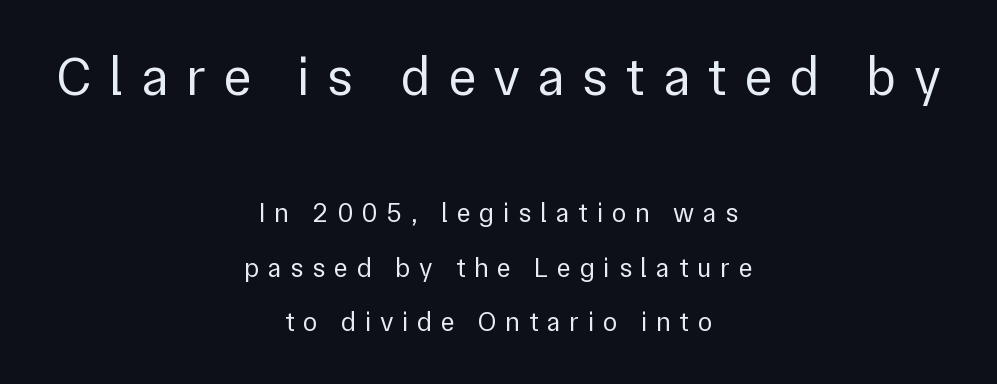
{"serif": "no", "italic": "no", "bold": "no", "weight": "regular", "width": "normal", "x_height": "medium", "monospaced": "no", "underline": "no", "align": "center", "line_spacing": "loose", "line_spacing_ratio": 2.02, "letter_spacing": "wide", "letter_spacing_em": 0.32, "larger_block": "first", "size_ratio": 2.0, "glyph_px": 54}
